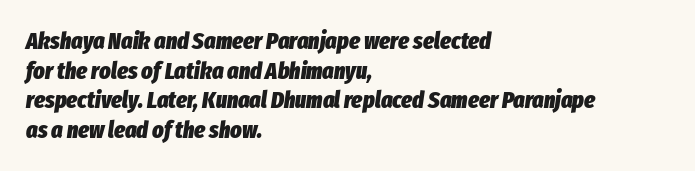
The image shows 24 px bold type, italic (leaning right); set left-aligned, line spacing 1.23x, normal letter spacing, not underlined.
